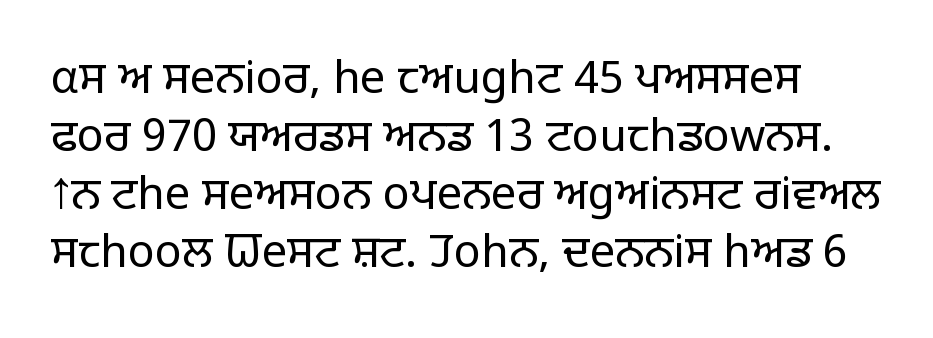
Q: Is the text bold? A: No.
Q: Is the text italic (slanted)? A: No, it is upright.
Q: Is the typeface a serif or a sans-serif typeface? A: Sans-serif.
Q: Is the text underlined? A: No.
Q: Is the spacing between letters normal or unusually wide? A: Normal.
Q: Is the spacing between lines tight, normal or loose? A: Normal.
Q: Width (condensed, normal, or wide)? A: Normal.
Q: Stroke contrast? A: Low.
Q: x-height? A: Large.
Q: Monospaced? A: No.
